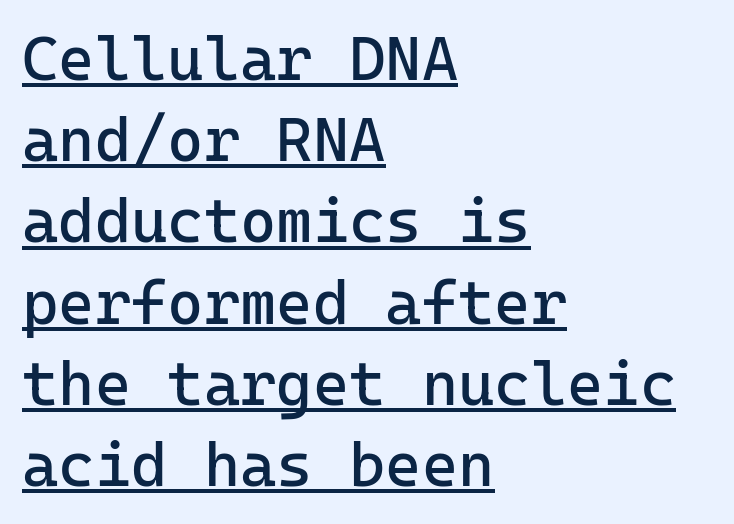
Q: Is the text bold? A: No.
Q: Is the text italic (slanted)? A: No, it is upright.
Q: Is the typeface a serif or a sans-serif typeface? A: Sans-serif.
Q: Is the text underlined? A: Yes.
Q: How is the paragraph aligned? A: Left-aligned.
Q: Is the spacing between letters normal or unusually wide? A: Normal.
Q: Is the spacing between lines tight, normal or loose? A: Normal.
Q: Width (condensed, normal, or wide)? A: Normal.
Q: Stroke contrast? A: Low.
Q: x-height? A: Medium.
Q: Monospaced? A: Yes.
